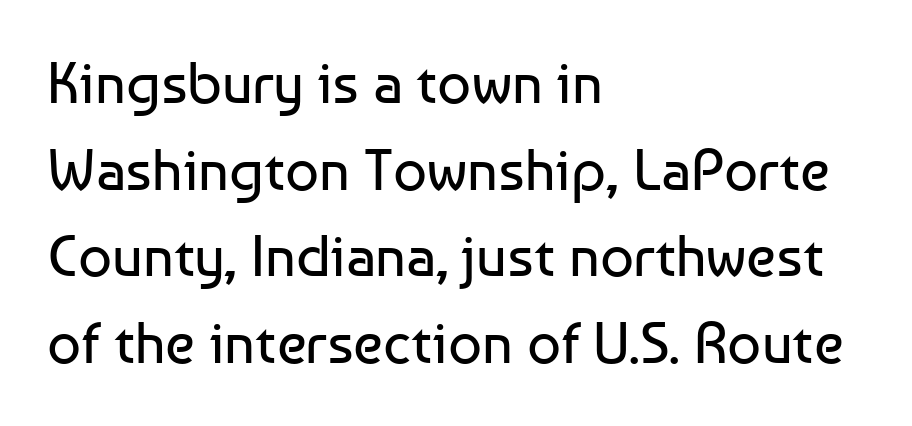
{"serif": "no", "italic": "no", "bold": "no", "weight": "regular", "width": "normal", "stroke_contrast": "low", "x_height": "medium", "monospaced": "no", "underline": "no", "align": "left", "line_spacing": "normal", "line_spacing_ratio": 1.47, "letter_spacing": "normal", "letter_spacing_em": 0.0, "glyph_px": 59}
